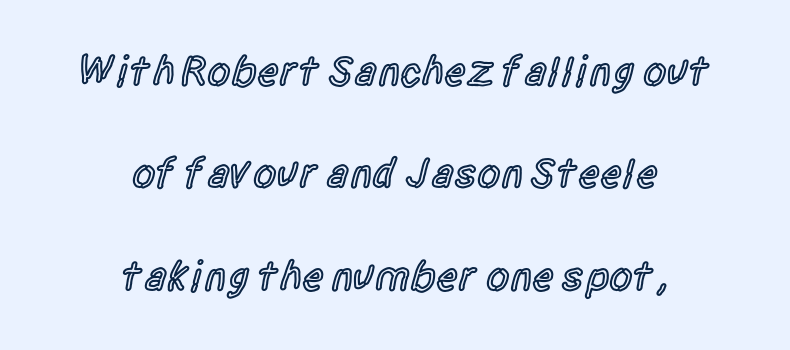
Q: Is the text bold? A: Semi-bold.
Q: Is the text italic (slanted)? A: Yes.
Q: Is the typeface a serif or a sans-serif typeface? A: Sans-serif.
Q: Is the text underlined? A: No.
Q: How is the paragraph aligned? A: Centered.
Q: Is the spacing between letters normal or unusually wide? A: Normal.
Q: Is the spacing between lines tight, normal or loose? A: Loose.
Q: Width (condensed, normal, or wide)? A: Condensed.
Q: x-height? A: Large.
Q: Monospaced? A: No.
